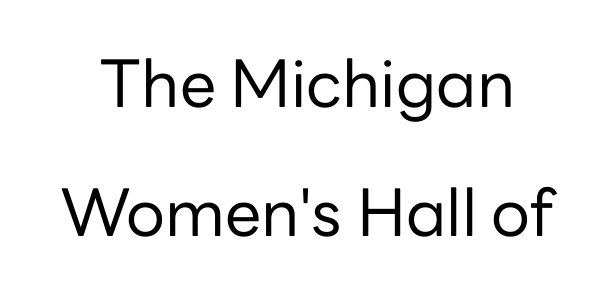
{"serif": "no", "italic": "no", "bold": "no", "weight": "regular", "width": "normal", "stroke_contrast": "low", "x_height": "medium", "monospaced": "no", "underline": "no", "line_spacing": "loose", "line_spacing_ratio": 1.98, "letter_spacing": "normal", "letter_spacing_em": 0.0, "glyph_px": 65}
